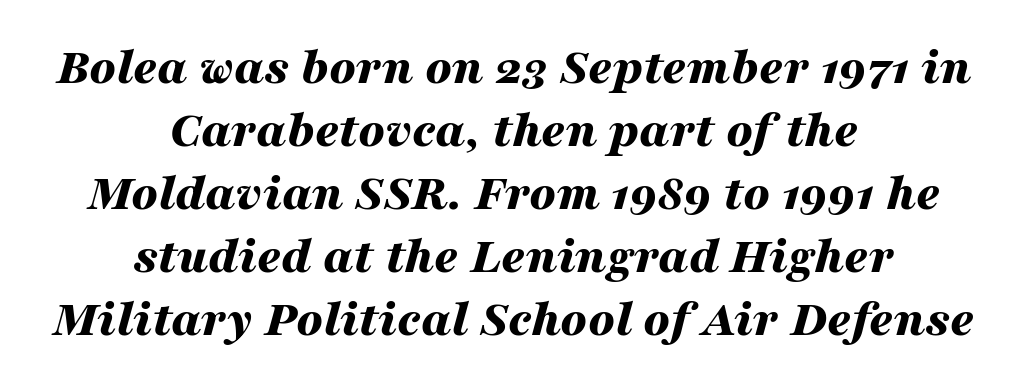
Typesetter's note: full bold, strokes at maximum text heaviness. Would a proofreader flag this as italicized? Yes. Glance below the letters and you will spot only blank space. How are the letters spaced? Ordinarily, with no added tracking.
